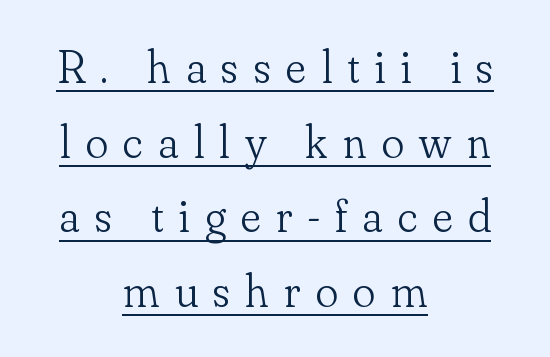
{"serif": "yes", "italic": "no", "bold": "no", "weight": "light", "width": "normal", "stroke_contrast": "low", "x_height": "small", "monospaced": "no", "underline": "yes", "align": "center", "line_spacing": "normal", "line_spacing_ratio": 1.59, "letter_spacing": "wide", "letter_spacing_em": 0.33, "glyph_px": 47}
